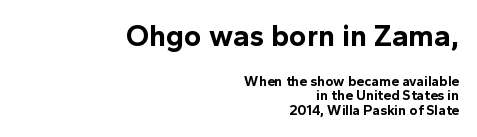
{"serif": "no", "italic": "no", "bold": "yes", "weight": "bold", "width": "normal", "x_height": "medium", "monospaced": "no", "underline": "no", "align": "right", "line_spacing": "tight", "line_spacing_ratio": 1.03, "letter_spacing": "normal", "letter_spacing_em": 0.0, "larger_block": "first", "size_ratio": 2.14, "glyph_px": 30}
